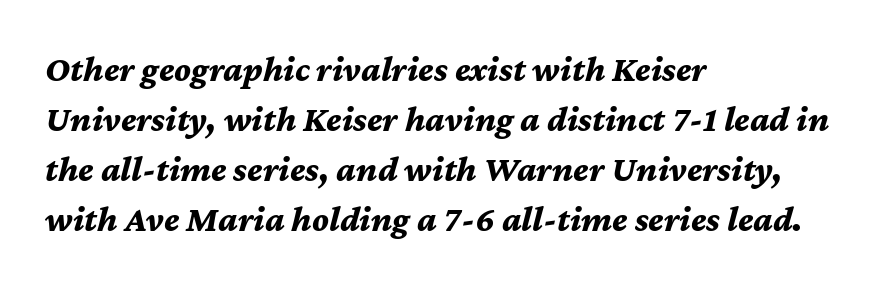
Each letter keeps its own natural width here, so spacing adapts to shape. Whoever set this chose a conventional vertical rhythm. Just letters on the line, the space beneath them empty. Line beginnings align vertically; line endings do not. You can tell it's italic because the verticals aren't actually vertical. Heavy, bold letterforms.
